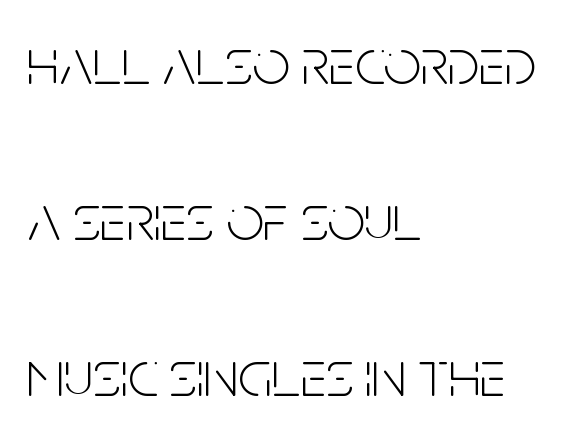
Is there any slant? The stems are plumb. The zone under the glyphs is completely vacant. Letterform terminals end flat and unadorned throughout the passage. Is this a heavy cut? Hardly; it is regular or lighter.
